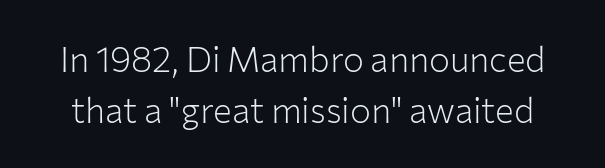
The image shows 35 px light sans-serif type, upright; set normal line spacing (1.47x), normal letter spacing, not underlined; low stroke contrast and a medium x-height.
